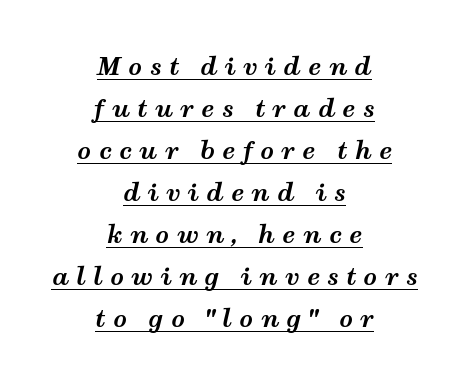
The image shows 24 px bold type, italic (leaning right); set centered, line spacing 1.75x, unusually wide letter spacing (+0.3 em), underlined.
